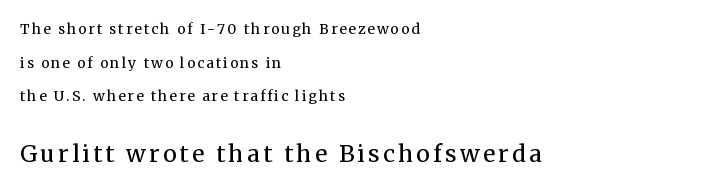
Q: Is the text bold? A: No.
Q: Is the text italic (slanted)? A: No, it is upright.
Q: Is the text underlined? A: No.
Q: How is the paragraph aligned? A: Left-aligned.
Q: Is the spacing between lines tight, normal or loose? A: Loose.
Q: Which block of text is set in a larger size, the first (top) or the second (bottom)? A: The second (bottom) one.
